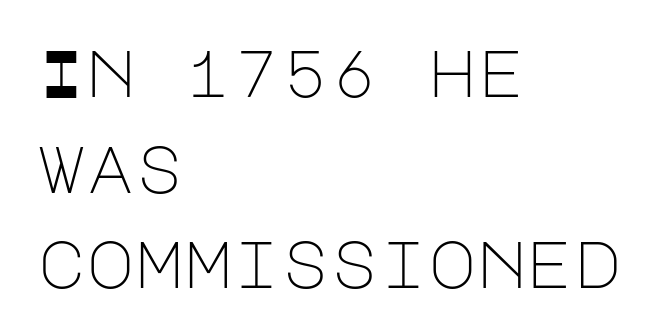
{"serif": "no", "italic": "no", "bold": "no", "weight": "light", "width": "normal", "stroke_contrast": "low", "x_height": "large", "underline": "no", "align": "left", "line_spacing": "normal", "line_spacing_ratio": 1.45, "letter_spacing": "normal", "letter_spacing_em": 0.0, "glyph_px": 66}
